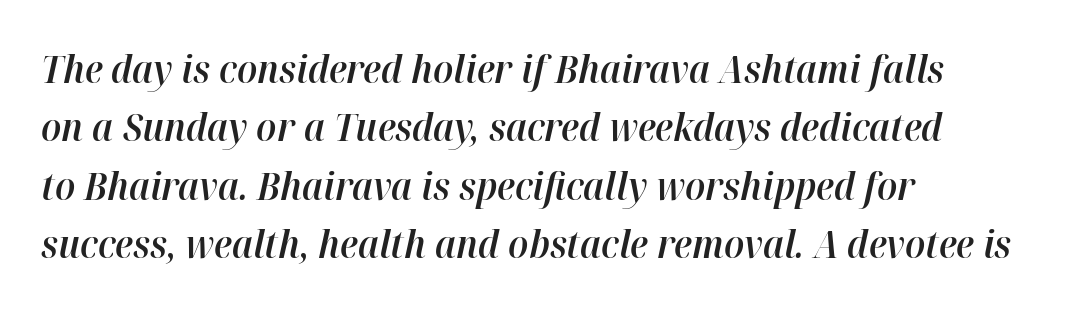
Leading matches the norm, producing a regular column. Semibold letterforms, between regular and bold. This is oblique type, the kind used for emphasis or titles. The passage is arranged the way most books set body copy — flush left.
